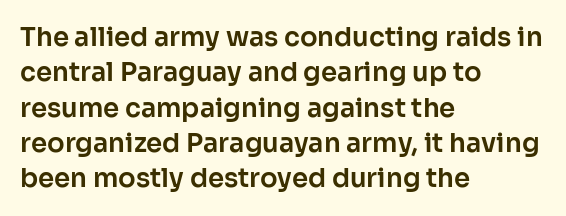
{"italic": "no", "underline": "no", "align": "left", "line_spacing": "normal", "line_spacing_ratio": 1.36, "letter_spacing": "normal", "letter_spacing_em": 0.0, "glyph_px": 26}
